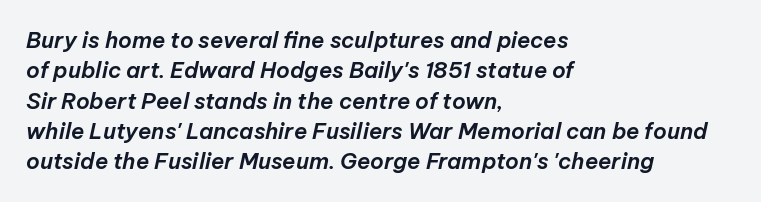
{"italic": "yes", "lean": "right", "slant_degrees": 12, "underline": "no", "align": "left", "line_spacing": "normal", "line_spacing_ratio": 1.38, "letter_spacing": "normal", "letter_spacing_em": 0.0, "glyph_px": 22}
